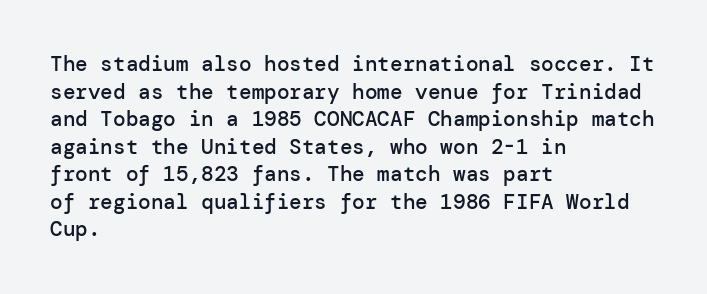
Q: Is the text bold? A: Semi-bold.
Q: Is the text italic (slanted)? A: No, it is upright.
Q: Is the text underlined? A: No.
Q: How is the paragraph aligned? A: Left-aligned.
Q: Is the spacing between letters normal or unusually wide? A: Normal.
Q: Is the spacing between lines tight, normal or loose? A: Normal.
